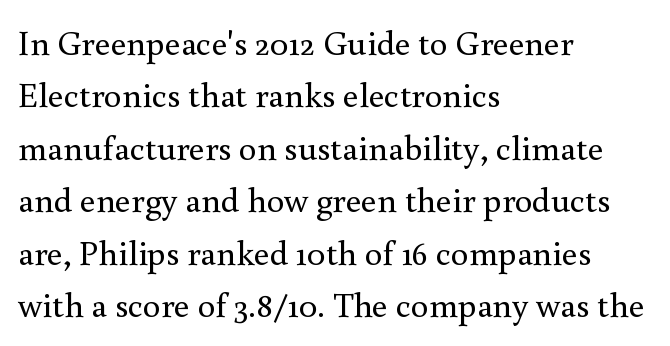
The image shows 35 px regular-weight serif type, upright; set left-aligned, normal line spacing (1.5x), normal letter spacing, not underlined; a small x-height.
